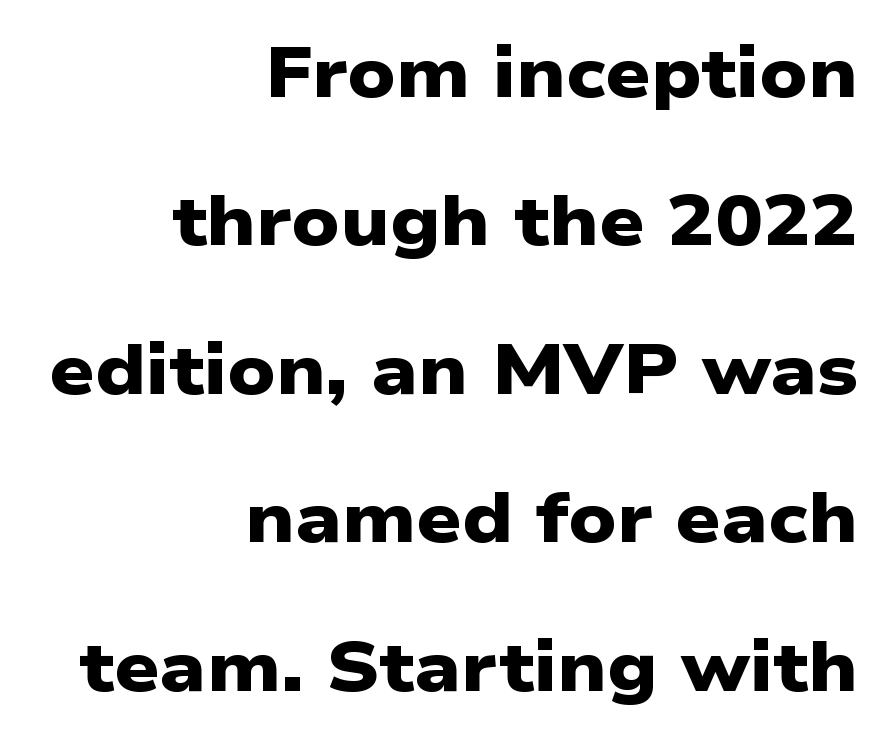
A flush-right, rag-left setting is used for this passage. How are the letters spaced? Ordinarily, with no added tracking. This sample has the flowing, uneven cadence of proportional lettering. The text was rendered using a sans face with plain stroke endings. Compared with typical paragraphs, the rows here are farther apart. Type without underlining.
